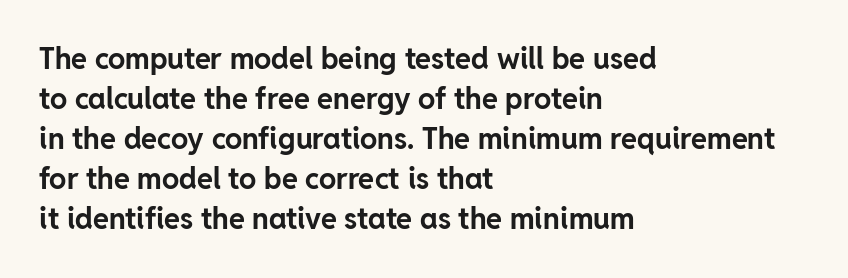
The image shows 29 px bold sans-serif type, upright; set left-aligned, normal line spacing (1.38x), normal letter spacing, not underlined; low stroke contrast and a medium x-height.
